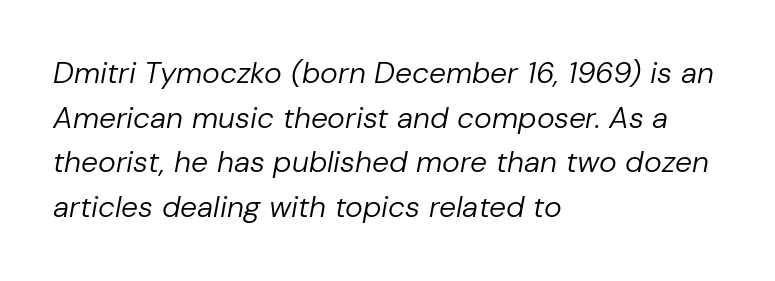
Q: Is the text bold? A: No.
Q: Is the text italic (slanted)? A: Yes, it leans right by about 10 degrees.
Q: Is the text underlined? A: No.
Q: How is the paragraph aligned? A: Left-aligned.
Q: Is the spacing between letters normal or unusually wide? A: Normal.
Q: Is the spacing between lines tight, normal or loose? A: Normal.
Q: Width (condensed, normal, or wide)? A: Normal.
Q: Stroke contrast? A: Low.
Q: x-height? A: Medium.
Q: Monospaced? A: No.
